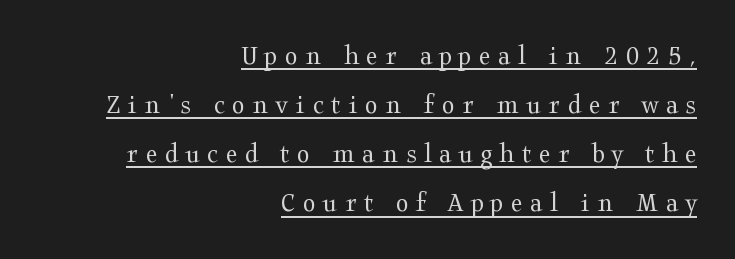
{"serif": "yes", "italic": "no", "bold": "no", "weight": "regular", "width": "wide", "stroke_contrast": "medium", "x_height": "medium", "monospaced": "no", "underline": "yes", "align": "right", "line_spacing": "normal", "line_spacing_ratio": 1.69, "letter_spacing": "wide", "letter_spacing_em": 0.26, "glyph_px": 29}
